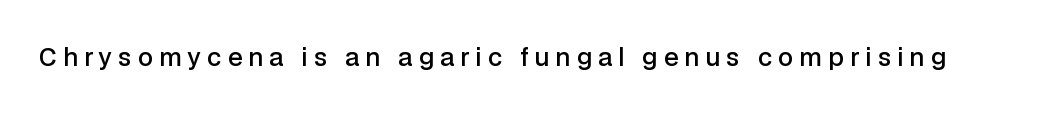
The image shows 24 px text type, upright; set unusually wide letter spacing (+0.26 em), not underlined.
